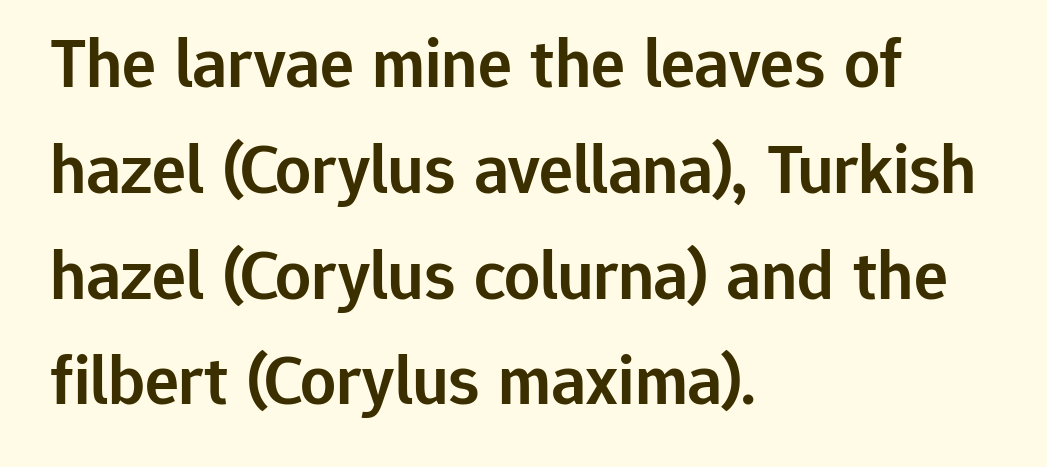
Caption: standard tracking, unaltered. Notice how descenders clear the ascenders below comfortably — that's standard leading. The letters stand straight up with perfectly vertical stems. The letters are semibold — heavier than regular but short of a full bold. Letterform terminals end flat and unadorned throughout the passage. Unmarked baselines from the first word to the last.
